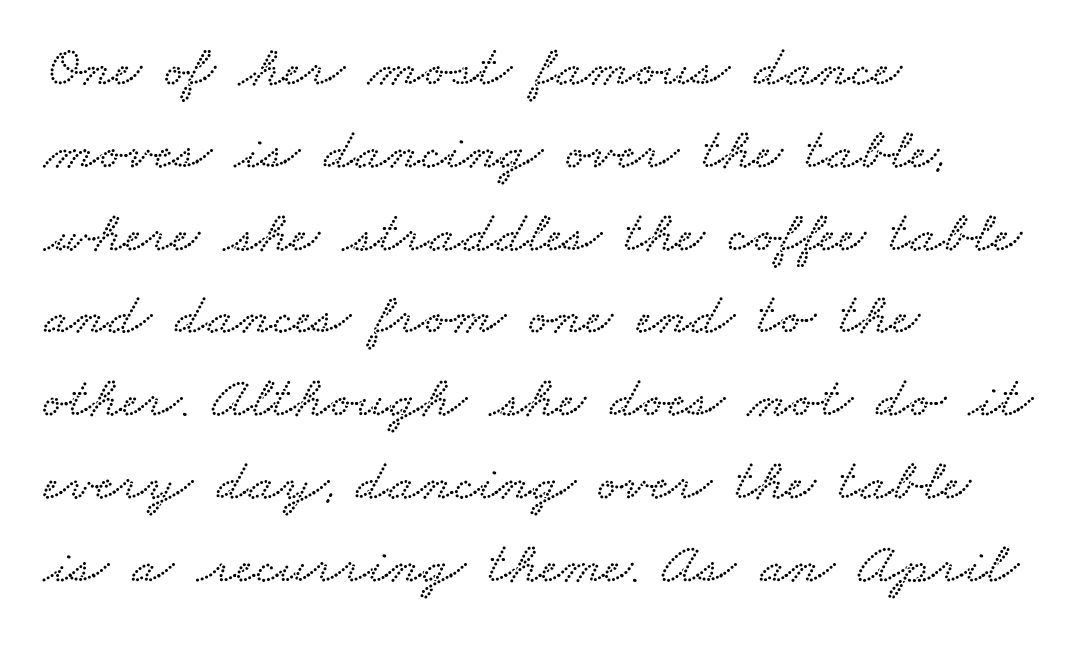
Tracking here is standard; glyphs follow each other at the usual distance. Reading down the block, your eye returns to a fixed left position each line. Notice how descenders clear the ascenders below comfortably — that's standard leading. Think of a printed novel: that variable character pitch is what you see here. Descenders are the only things crossing below the line.
